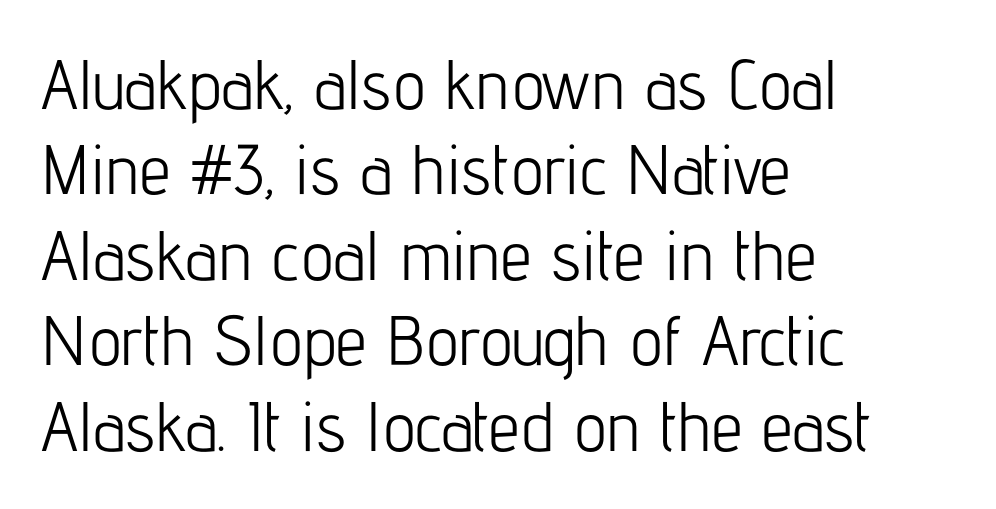
{"serif": "no", "italic": "no", "bold": "no", "weight": "light", "width": "condensed", "stroke_contrast": "low", "x_height": "medium", "monospaced": "no", "underline": "no", "align": "left", "line_spacing_ratio": 1.22, "letter_spacing": "normal", "letter_spacing_em": 0.0, "glyph_px": 70}
